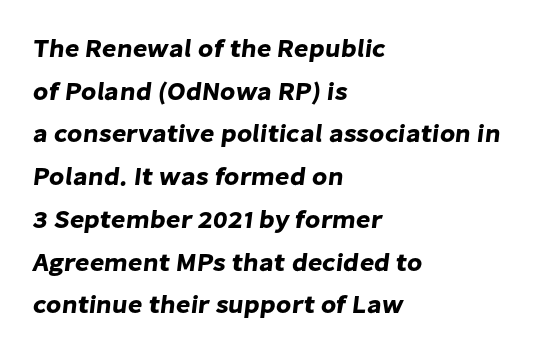
The image shows 25 px text type; set left-aligned, line spacing 1.71x, normal letter spacing, not underlined.
